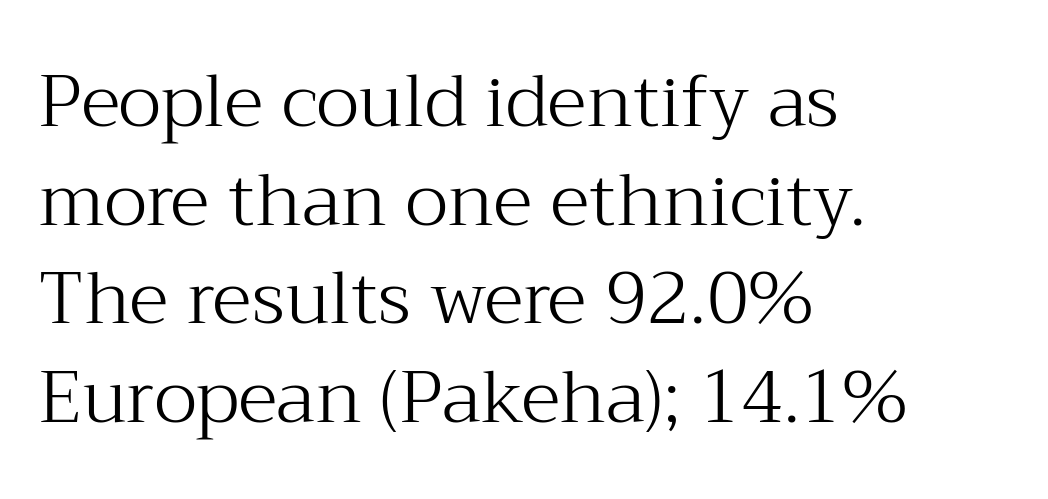
The image shows 73 px light serif type, upright; set left-aligned, normal line spacing (1.35x), normal letter spacing, not underlined; medium stroke contrast and a medium x-height.
